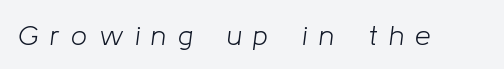
Q: Is the text bold? A: No.
Q: Is the text italic (slanted)? A: Yes, it leans right by about 8 degrees.
Q: Is the text underlined? A: No.
Q: Is the spacing between letters normal or unusually wide? A: Unusually wide.
Q: Width (condensed, normal, or wide)? A: Normal.
Q: Stroke contrast? A: Low.
Q: x-height? A: Medium.
Q: Monospaced? A: No.
